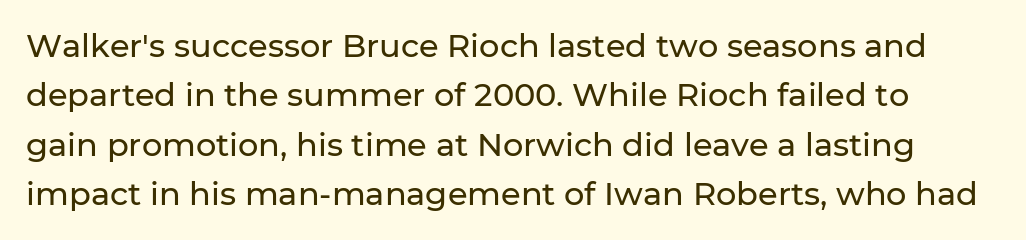
The image shows 32 px sans-serif type, upright; set normal line spacing (1.54x), normal letter spacing, not underlined; low stroke contrast and a medium x-height.
